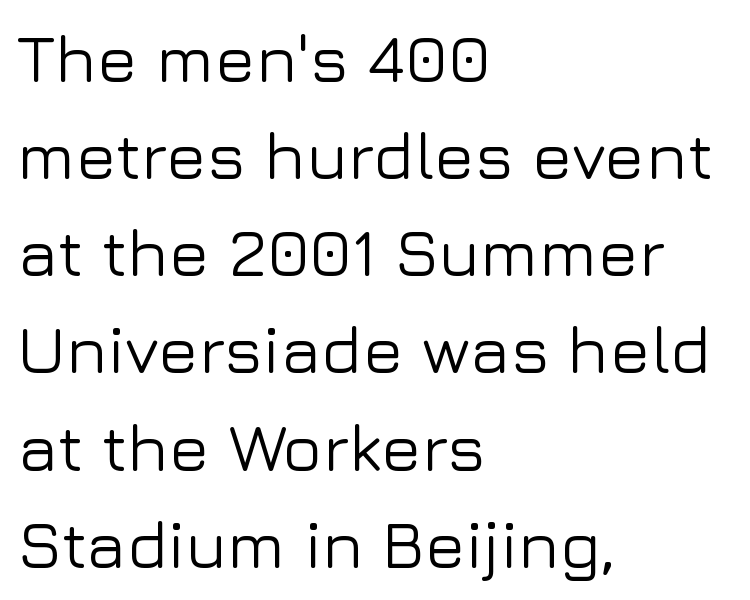
Italic? Not at all — the glyphs are vertical. The gaps between neighbouring characters are ordinary and unremarkable. A student would call this left alignment; a typographer would say flush left, rag right. Spacing verdict: proportional, widths tailored to each character. Descenders hang freely into open space. The passage shown is typeset with a sans-serif family.
